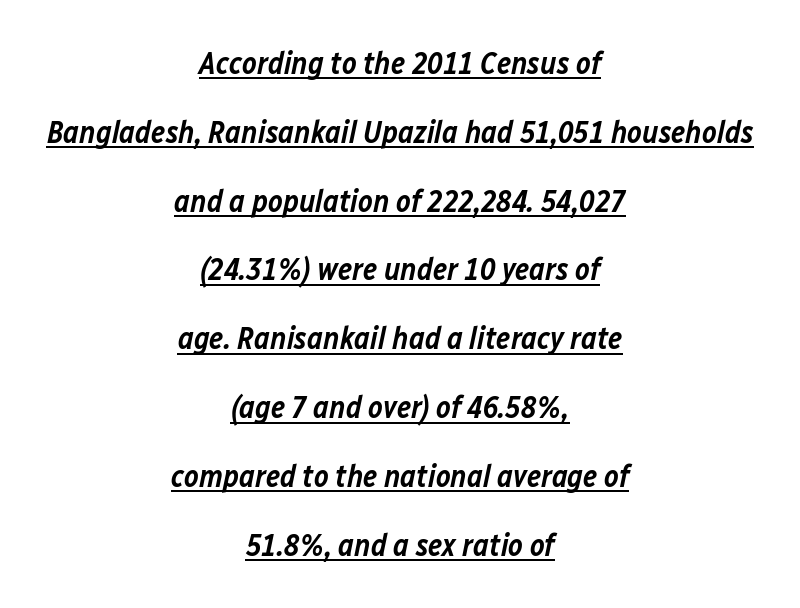
Loosely led — the rows are spread out. Each letter keeps its own natural width here, so spacing adapts to shape. Set as a demibold, roughly 600 on the weight scale. This is oblique type, the kind used for emphasis or titles. Which margin do the lines hug? Neither — every line sits in the middle. The passage shown has conventional tracking throughout.
